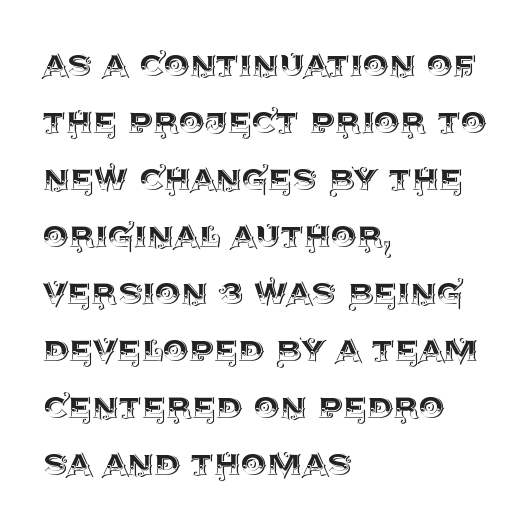
Style check: upright. A typesetter would call this proportional, since set widths differ per character. What stands out about the letter spacing? Nothing — it is the standard amount. The passage is arranged the way most books set body copy — flush left. Evenly set lines give the paragraph a standard silhouette. The baseline area is clear.
